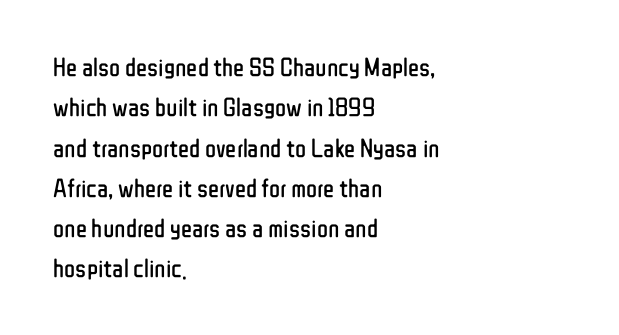
Q: Is the text bold? A: No.
Q: Is the text italic (slanted)? A: No, it is upright.
Q: Is the text underlined? A: No.
Q: How is the paragraph aligned? A: Left-aligned.
Q: Is the spacing between letters normal or unusually wide? A: Normal.
Q: Is the spacing between lines tight, normal or loose? A: Normal.
